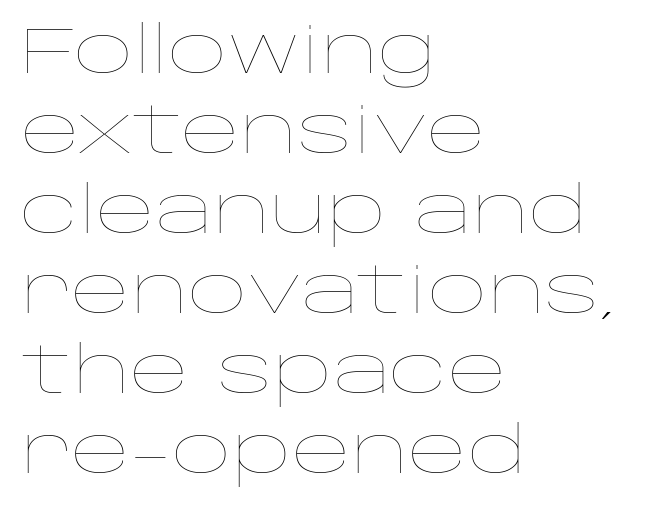
The image shows 65 px thin, wide type, upright; set left-aligned, line spacing 1.23x, normal letter spacing, not underlined; low stroke contrast and a large x-height.
